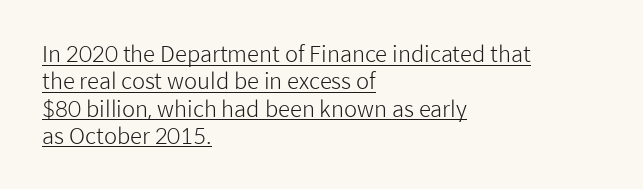
The image shows 22 px text type, upright; set left-aligned, line spacing 1.24x, normal letter spacing, underlined.
